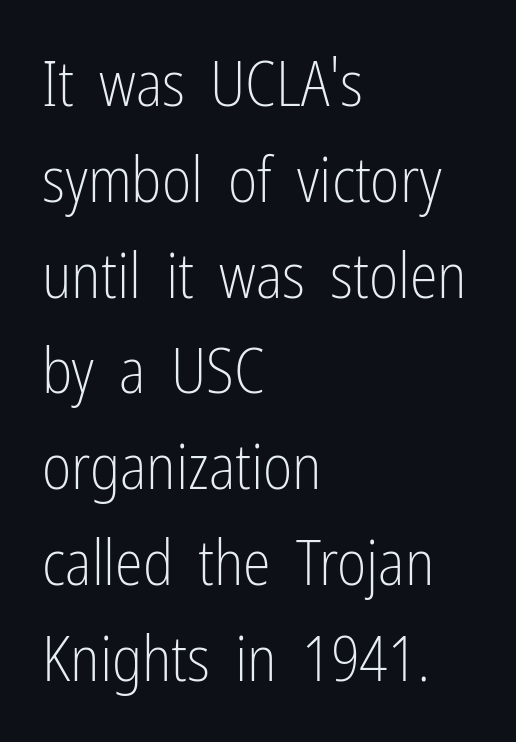
{"serif": "no", "italic": "no", "bold": "no", "weight": "light", "width": "condensed", "stroke_contrast": "low", "x_height": "medium", "monospaced": "no", "underline": "no", "align": "left", "line_spacing": "normal", "line_spacing_ratio": 1.52, "letter_spacing": "normal", "letter_spacing_em": 0.0, "glyph_px": 63}
